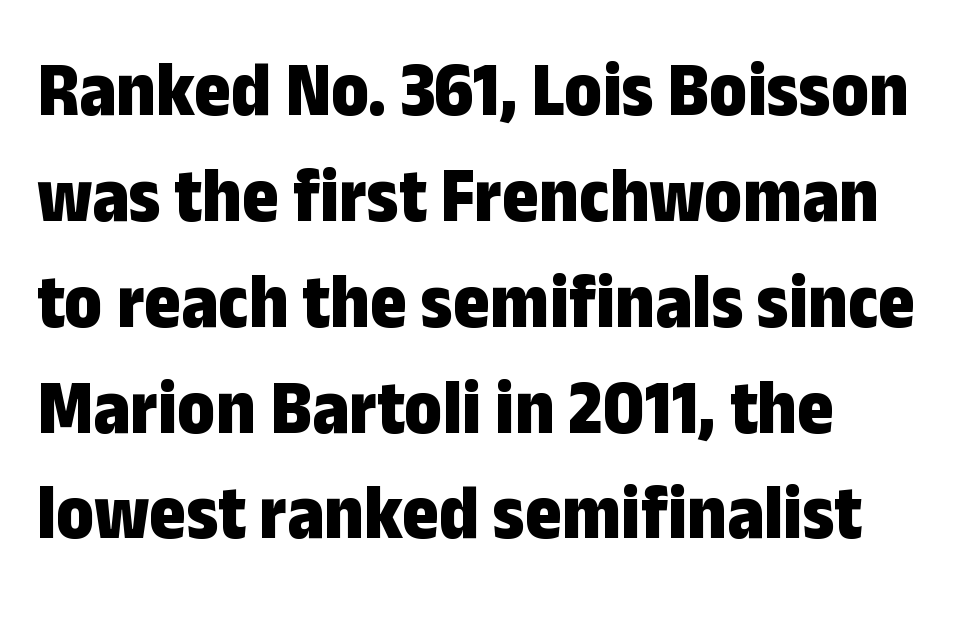
The image shows 79 px bold, condensed sans-serif type, upright; set normal line spacing (1.34x), normal letter spacing, not underlined; low stroke contrast and a medium x-height.
